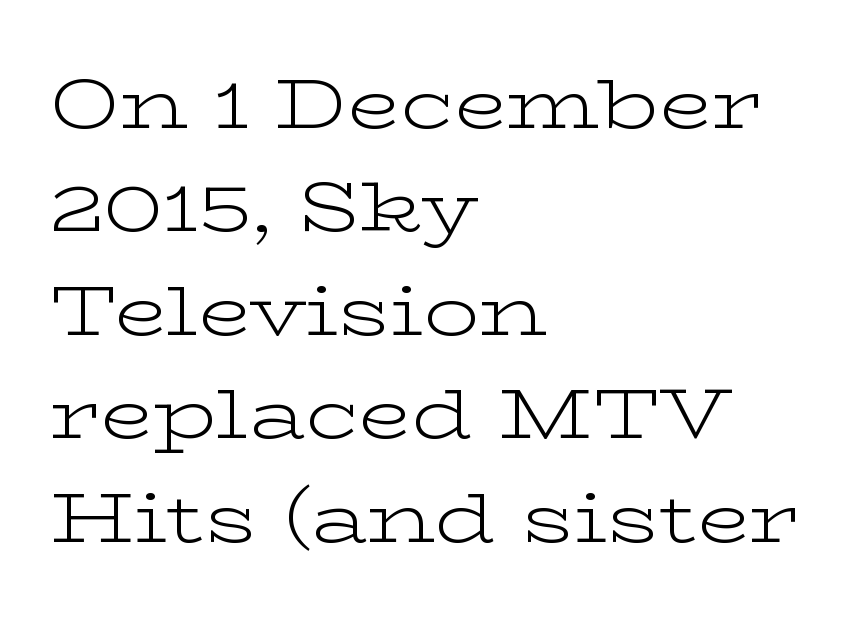
The image shows 69 px light, wide serif type, upright; set left-aligned, normal line spacing (1.5x), normal letter spacing, not underlined; low stroke contrast and a medium x-height.
